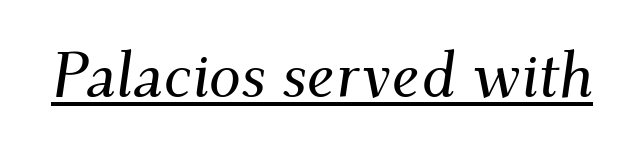
The face used here is proportionally spaced, like ordinary book or web type. The sample's only ornament is a line tracing under the words. The rendering shows small feet on the letterforms — a serif design. The rendering keeps characters at their native spacing. Yep, that's italic — everything's leaning.
